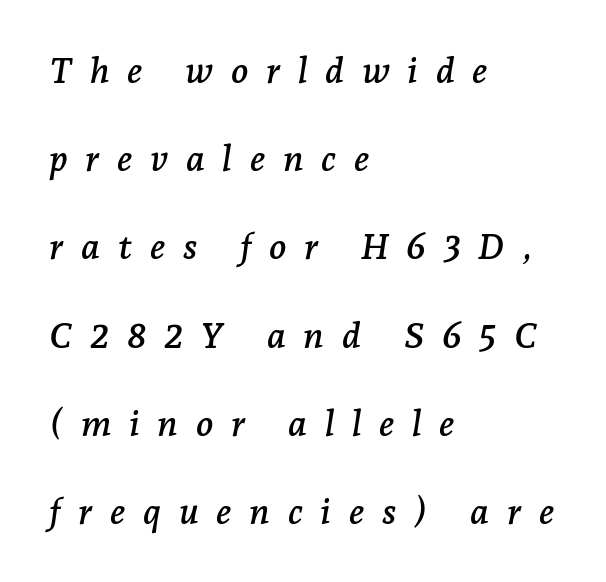
{"serif": "yes", "italic": "yes", "lean": "right", "slant_degrees": 7, "width": "normal", "stroke_contrast": "low", "x_height": "medium", "monospaced": "no", "underline": "no", "align": "left", "line_spacing": "loose", "line_spacing_ratio": 2.45, "letter_spacing": "wide", "letter_spacing_em": 0.49, "glyph_px": 36}
